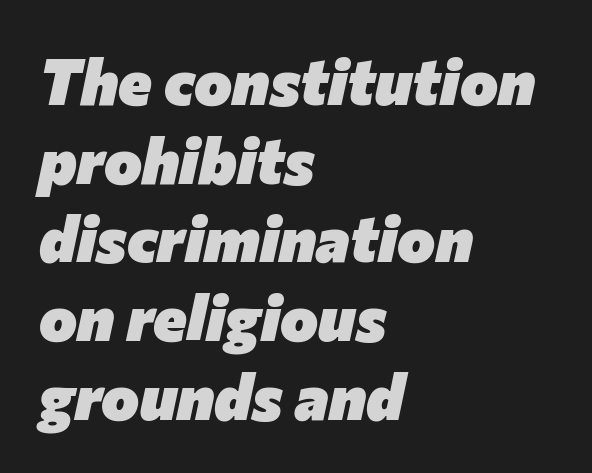
Q: Is the text bold? A: Yes.
Q: Is the text italic (slanted)? A: Yes, it leans right by about 12 degrees.
Q: Is the text underlined? A: No.
Q: How is the paragraph aligned? A: Left-aligned.
Q: Is the spacing between letters normal or unusually wide? A: Normal.
Q: Width (condensed, normal, or wide)? A: Normal.
Q: Stroke contrast? A: Low.
Q: x-height? A: Medium.
Q: Monospaced? A: No.
